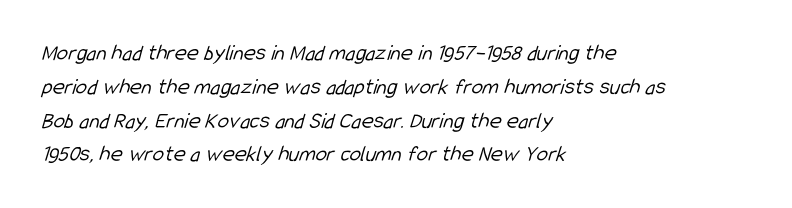
{"bold": "no", "underline": "no", "align": "left", "line_spacing": "normal", "line_spacing_ratio": 1.47, "letter_spacing": "normal", "letter_spacing_em": 0.0, "glyph_px": 23}
